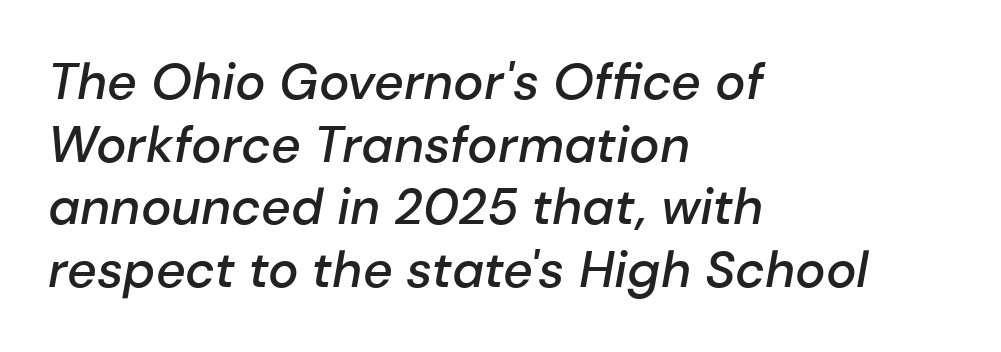
The image shows 51 px semibold type, italic (leaning right); set left-aligned, line spacing 1.23x, normal letter spacing, not underlined; low stroke contrast and a medium x-height.
